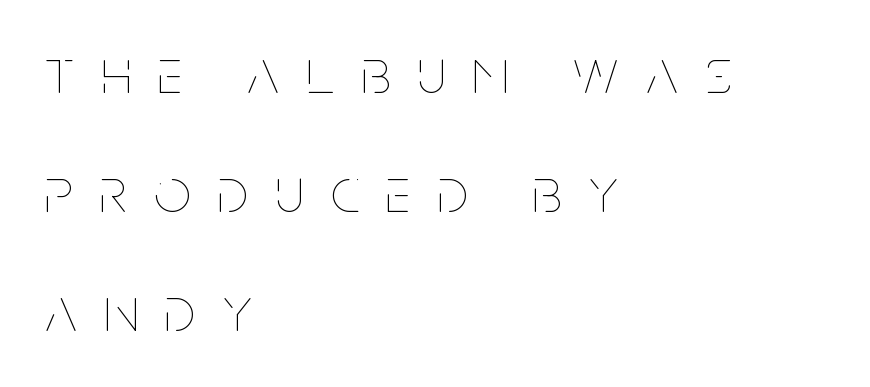
The image shows 64 px thin, condensed type, upright; set left-aligned, line spacing 1.86x, unusually wide letter spacing (+0.43 em), not underlined; low stroke contrast and a large x-height.
